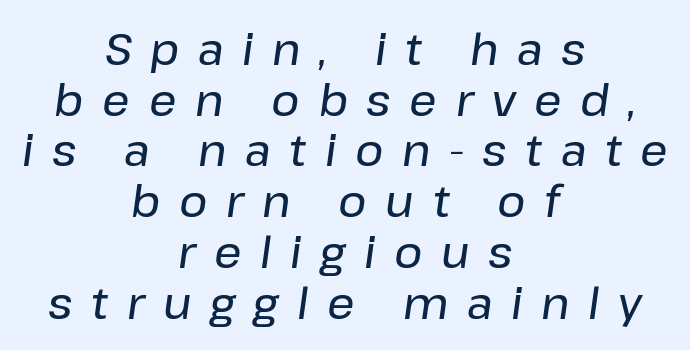
The image shows 43 px text type, italic (leaning right); set centered, line spacing 1.18x, unusually wide letter spacing (+0.43 em), not underlined; low stroke contrast and a medium x-height.
